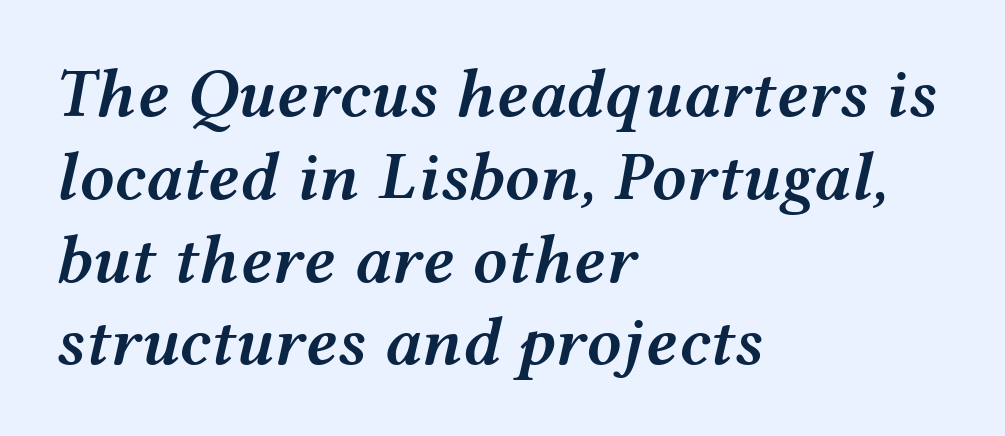
The image shows 69 px semibold, wide type, italic (leaning right); set left-aligned, line spacing 1.2x, normal letter spacing, not underlined; medium stroke contrast and a medium x-height.
